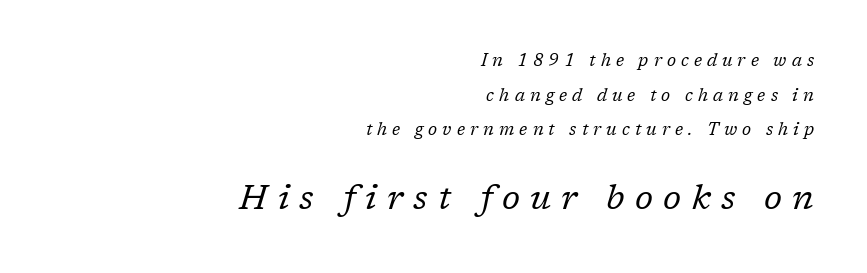
Q: Is the text bold? A: No.
Q: Is the text italic (slanted)? A: Yes, it leans right by about 17 degrees.
Q: Is the typeface a serif or a sans-serif typeface? A: Serif.
Q: Is the text underlined? A: No.
Q: How is the paragraph aligned? A: Right-aligned.
Q: Is the spacing between letters normal or unusually wide? A: Unusually wide.
Q: Is the spacing between lines tight, normal or loose? A: Loose.
Q: Which block of text is set in a larger size, the first (top) or the second (bottom)? A: The second (bottom) one.
Q: Width (condensed, normal, or wide)? A: Normal.
Q: Stroke contrast? A: Low.
Q: x-height? A: Medium.
Q: Monospaced? A: No.
